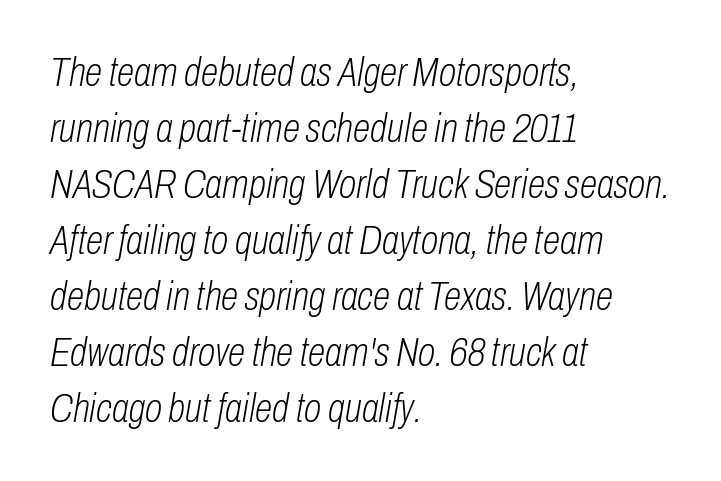
{"italic": "yes", "lean": "right", "slant_degrees": 10, "bold": "no", "weight": "light", "width": "condensed", "stroke_contrast": "low", "x_height": "medium", "monospaced": "no", "underline": "no", "align": "left", "line_spacing": "normal", "line_spacing_ratio": 1.4, "letter_spacing": "normal", "letter_spacing_em": 0.0, "glyph_px": 40}
